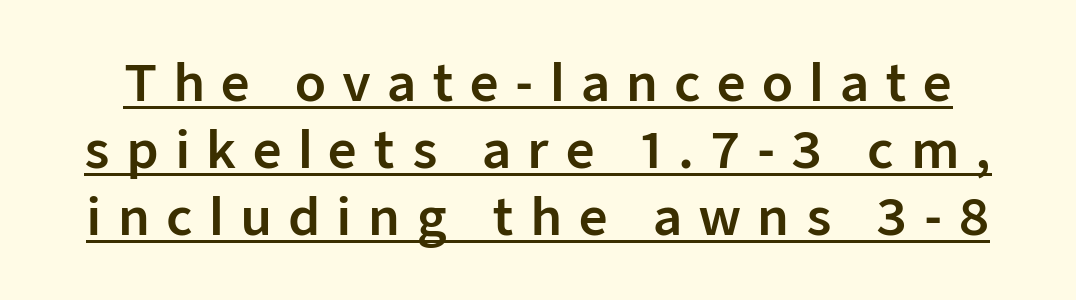
{"serif": "no", "italic": "no", "width": "normal", "stroke_contrast": "low", "x_height": "medium", "monospaced": "no", "underline": "yes", "line_spacing": "normal", "line_spacing_ratio": 1.34, "letter_spacing": "wide", "letter_spacing_em": 0.32, "glyph_px": 50}
